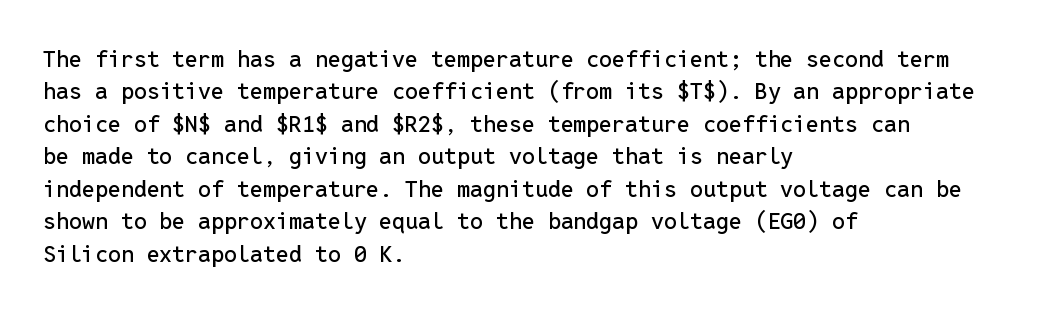
Q: Is the text italic (slanted)? A: No, it is upright.
Q: Is the text underlined? A: No.
Q: How is the paragraph aligned? A: Left-aligned.
Q: Is the spacing between letters normal or unusually wide? A: Normal.
Q: Is the spacing between lines tight, normal or loose? A: Normal.
